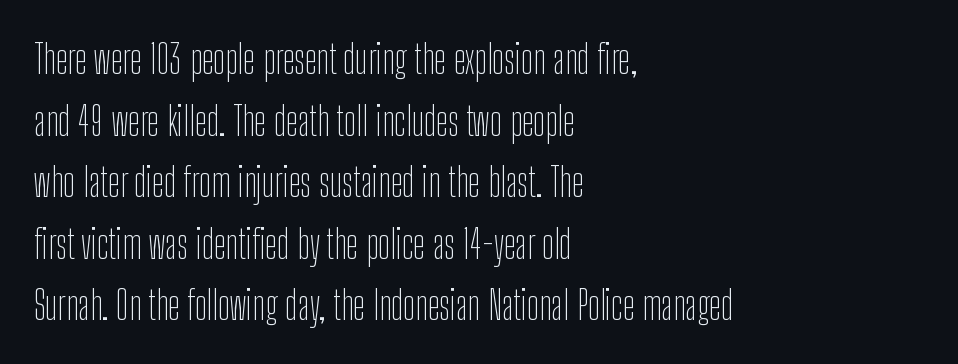
Each letter keeps its own natural width here, so spacing adapts to shape. The passage is arranged the way most books set body copy — flush left. This is sans-serif lettering, the kind often seen on screens and signage. It's the straight-up-and-down kind of type. Caption: standard tracking, unaltered.
